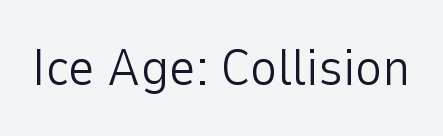
{"serif": "no", "italic": "no", "bold": "no", "weight": "light", "width": "normal", "stroke_contrast": "low", "x_height": "medium", "monospaced": "no", "underline": "no", "letter_spacing": "normal", "letter_spacing_em": 0.0, "glyph_px": 52}
